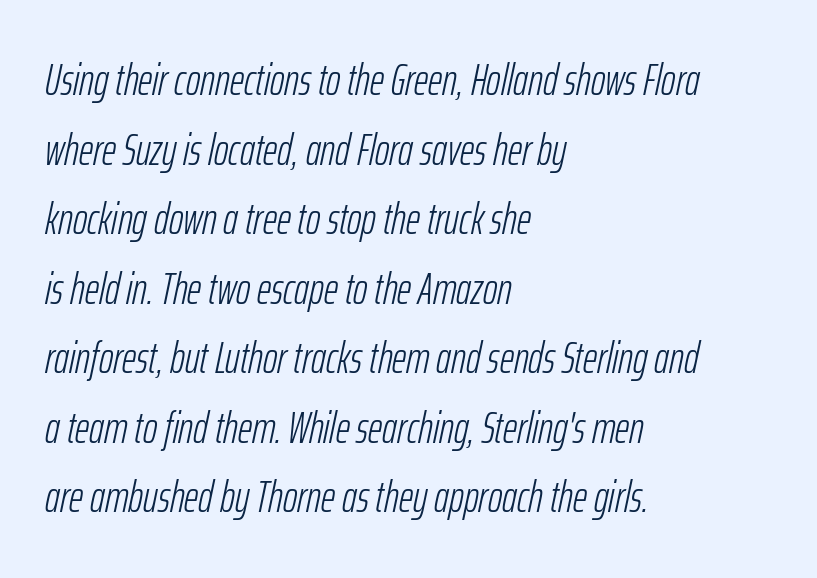
{"italic": "yes", "lean": "right", "slant_degrees": 12, "bold": "no", "weight": "light", "width": "condensed", "stroke_contrast": "low", "x_height": "medium", "monospaced": "no", "underline": "no", "align": "left", "line_spacing": "normal", "line_spacing_ratio": 1.58, "letter_spacing": "normal", "letter_spacing_em": 0.0, "glyph_px": 44}
